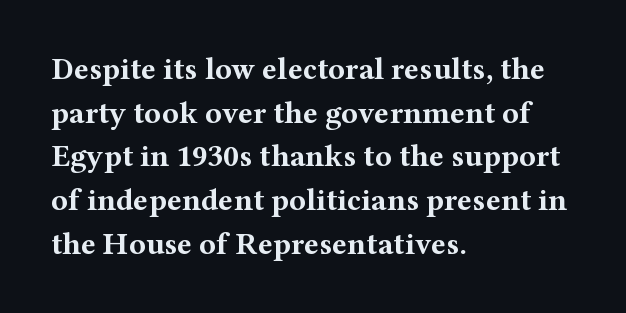
The image shows 31 px bold, wide serif type, upright; set left-aligned, normal line spacing (1.41x), normal letter spacing, not underlined; medium stroke contrast and a medium x-height.
